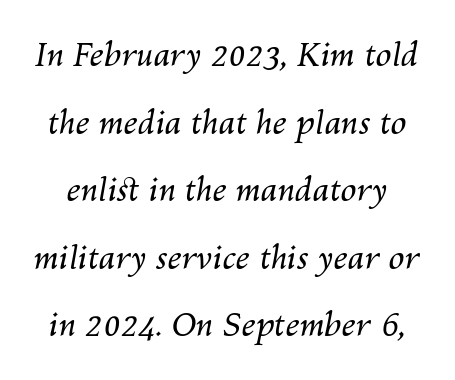
Q: Is the text bold? A: No.
Q: Is the text italic (slanted)? A: Yes, it leans right by about 10 degrees.
Q: Is the text underlined? A: No.
Q: Is the spacing between letters normal or unusually wide? A: Normal.
Q: Is the spacing between lines tight, normal or loose? A: Loose.
Q: Width (condensed, normal, or wide)? A: Normal.
Q: Stroke contrast? A: Medium.
Q: x-height? A: Medium.
Q: Monospaced? A: No.
